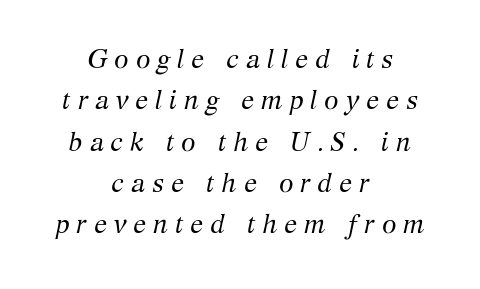
Q: Is the text bold? A: No.
Q: Is the text italic (slanted)? A: Yes, it leans right by about 12 degrees.
Q: Is the text underlined? A: No.
Q: How is the paragraph aligned? A: Centered.
Q: Is the spacing between letters normal or unusually wide? A: Unusually wide.
Q: Is the spacing between lines tight, normal or loose? A: Normal.
